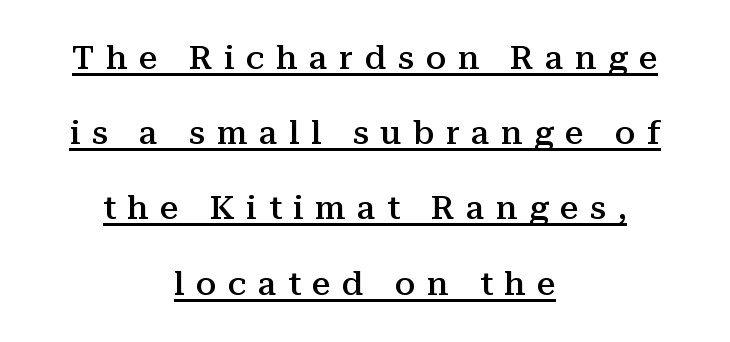
{"serif": "yes", "italic": "no", "bold": "semi", "weight": "semibold", "width": "normal", "stroke_contrast": "medium", "x_height": "medium", "monospaced": "no", "underline": "yes", "align": "center", "line_spacing": "loose", "line_spacing_ratio": 2.28, "letter_spacing": "wide", "letter_spacing_em": 0.35, "glyph_px": 33}
